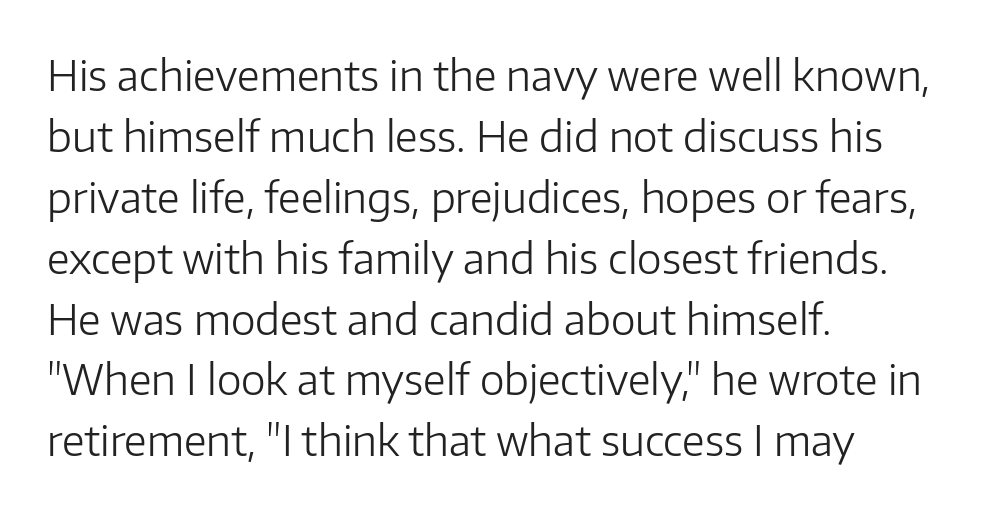
The type sits square on the baseline with zero lean. The passage shown is not underscored anywhere. The leading is moderate, giving the passage an even texture. Layout note: lines flush left. The horizontal fit of the characters is conventional and even.
